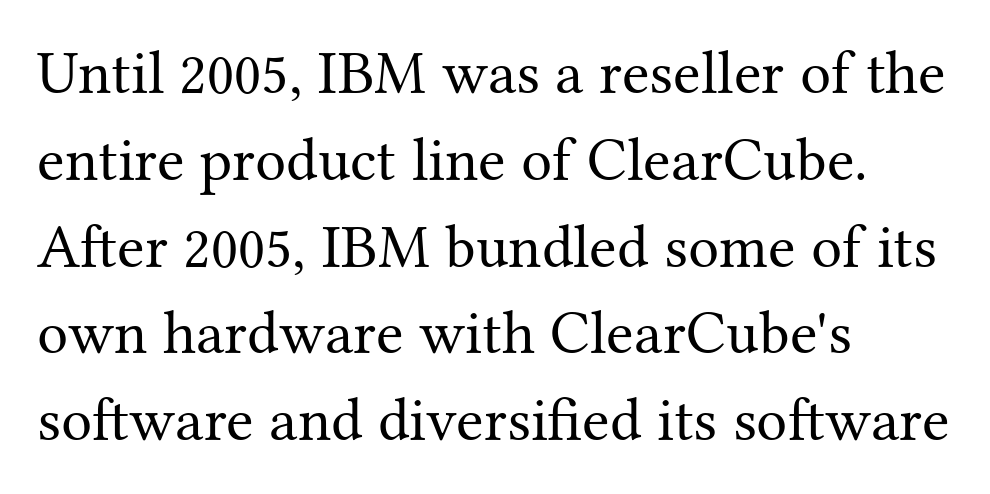
Q: Is the text bold? A: No.
Q: Is the text italic (slanted)? A: No, it is upright.
Q: Is the typeface a serif or a sans-serif typeface? A: Serif.
Q: Is the text underlined? A: No.
Q: How is the paragraph aligned? A: Left-aligned.
Q: Is the spacing between letters normal or unusually wide? A: Normal.
Q: Is the spacing between lines tight, normal or loose? A: Normal.
Q: Width (condensed, normal, or wide)? A: Normal.
Q: Stroke contrast? A: Medium.
Q: x-height? A: Medium.
Q: Monospaced? A: No.
